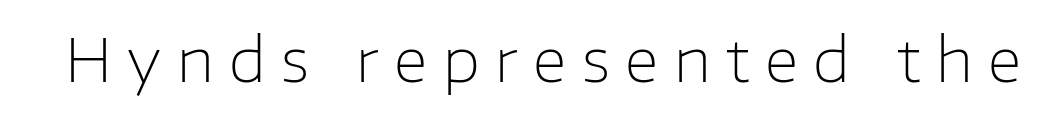
This rendering features lettering with no underline. The letterforms sit at book weight or below. The specimen reads as upright at a glance. Each letter keeps its own natural width here, so spacing adapts to shape.
